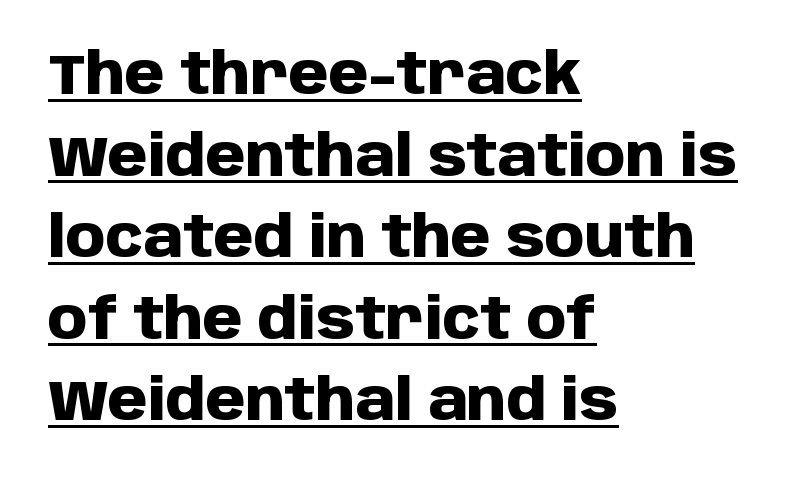
The image shows 57 px heavy sans-serif type, upright; set left-aligned, normal line spacing (1.43x), normal letter spacing, underlined; low stroke contrast and a large x-height.
